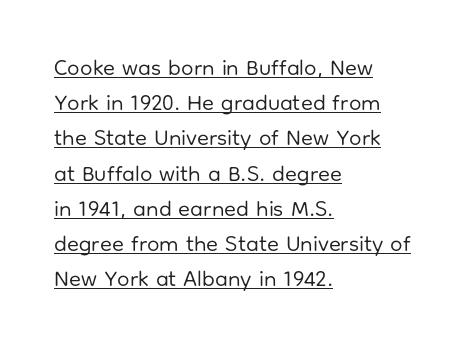
Q: Is the text bold? A: No.
Q: Is the text italic (slanted)? A: No, it is upright.
Q: Is the text underlined? A: Yes.
Q: How is the paragraph aligned? A: Left-aligned.
Q: Is the spacing between letters normal or unusually wide? A: Normal.
Q: Is the spacing between lines tight, normal or loose? A: Normal.
